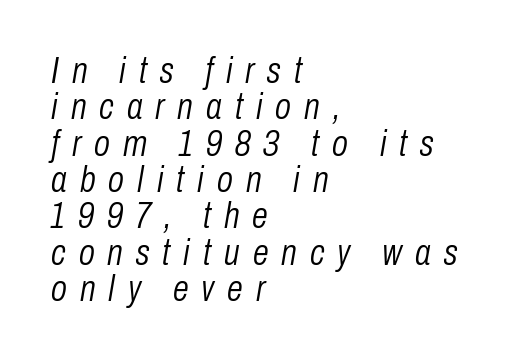
{"italic": "yes", "lean": "right", "slant_degrees": 10, "bold": "no", "weight": "light", "width": "condensed", "stroke_contrast": "low", "x_height": "medium", "monospaced": "no", "underline": "no", "align": "left", "line_spacing": "tight", "line_spacing_ratio": 1.01, "letter_spacing": "wide", "letter_spacing_em": 0.36, "glyph_px": 36}
